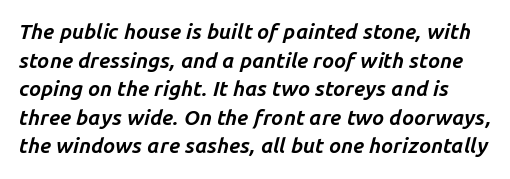
Q: Is the text bold? A: Yes.
Q: Is the text italic (slanted)? A: Yes, it leans right by about 14 degrees.
Q: Is the text underlined? A: No.
Q: Is the spacing between letters normal or unusually wide? A: Normal.
Q: Is the spacing between lines tight, normal or loose? A: Normal.
